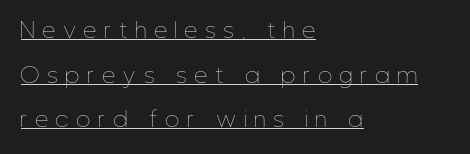
Q: Is the text bold? A: No.
Q: Is the text italic (slanted)? A: No, it is upright.
Q: Is the text underlined? A: Yes.
Q: How is the paragraph aligned? A: Left-aligned.
Q: Is the spacing between letters normal or unusually wide? A: Unusually wide.
Q: Is the spacing between lines tight, normal or loose? A: Loose.
